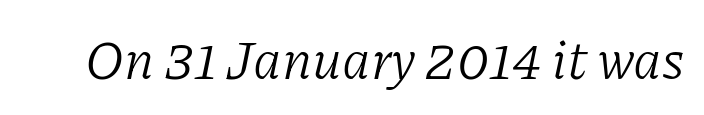
The image shows 54 px light serif type, italic (leaning right); set normal letter spacing, not underlined; low stroke contrast and a medium x-height.
